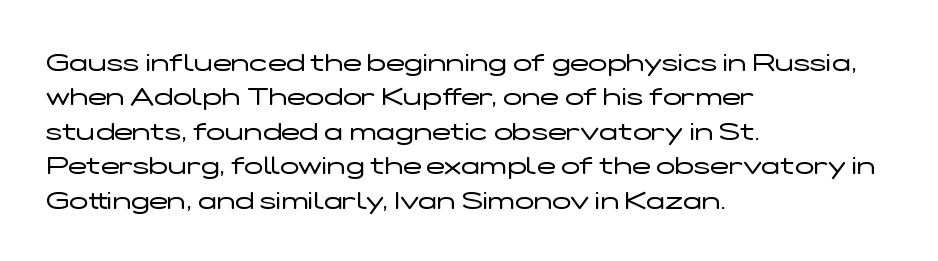
Q: Is the text bold? A: No.
Q: Is the text italic (slanted)? A: No, it is upright.
Q: Is the text underlined? A: No.
Q: How is the paragraph aligned? A: Left-aligned.
Q: Is the spacing between letters normal or unusually wide? A: Normal.
Q: Is the spacing between lines tight, normal or loose? A: Normal.
